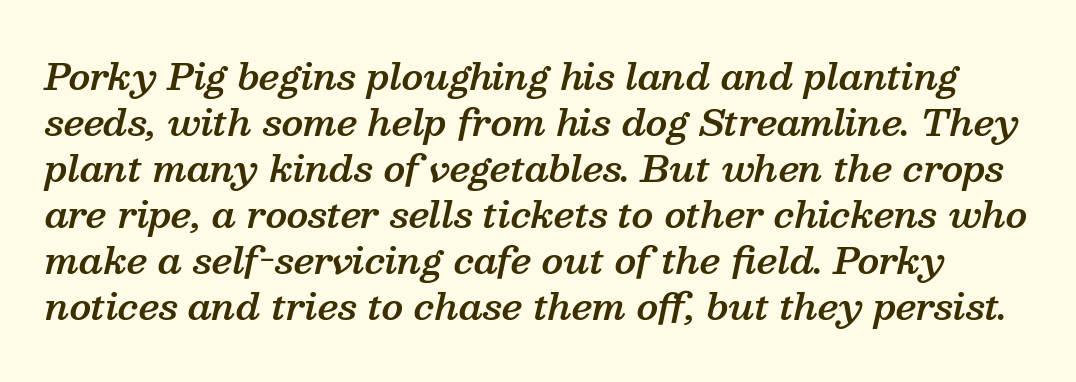
How would I describe the line gaps? Plain and ordinary. Old-style or modern, the face here clearly has serifs. Think of a printed novel: that variable character pitch is what you see here. This is oblique type, the kind used for emphasis or titles. Decoration check: the copy has no underline.
